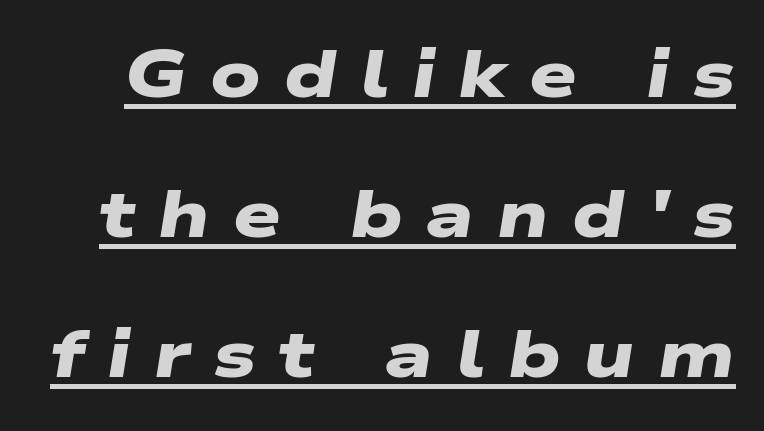
Q: Is the text bold? A: Yes.
Q: Is the typeface a serif or a sans-serif typeface? A: Sans-serif.
Q: Is the text underlined? A: Yes.
Q: Is the spacing between letters normal or unusually wide? A: Unusually wide.
Q: Is the spacing between lines tight, normal or loose? A: Loose.
Q: Width (condensed, normal, or wide)? A: Wide.
Q: Stroke contrast? A: Low.
Q: x-height? A: Medium.
Q: Monospaced? A: No.
